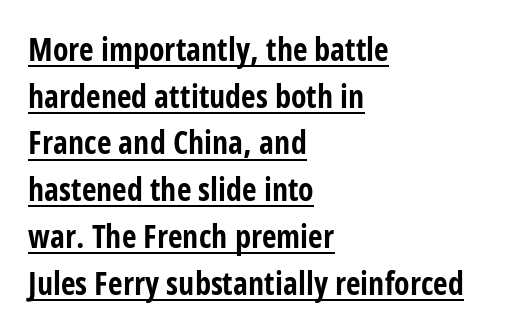
This is sans-serif lettering, the kind often seen on screens and signage. Posture: upright roman. The rendering uses a moderate line-height, typical for paragraphs. The rendering uses natural spacing where letterforms have individual widths. In designer terms, the underline attribute is active on this setting. Visually the block forms a straight wall on the left and a jagged coastline on the right.
